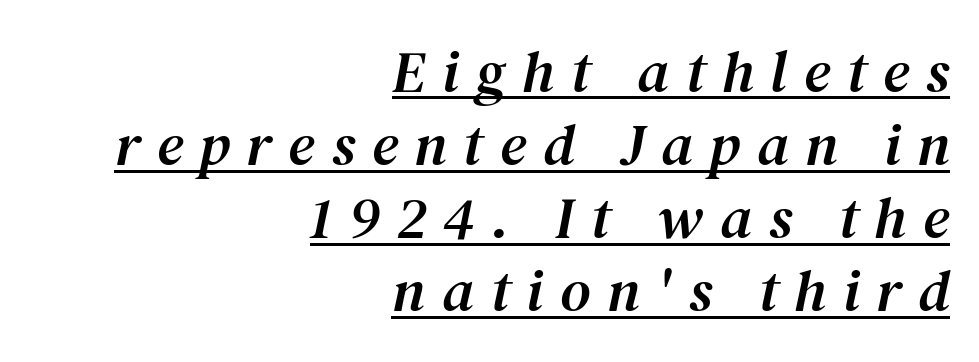
Here the designer chose a conventional face with non-uniform glyph widths. This rendering employs a face with finishing strokes, i.e., a serif. The rag falls on the left side of this text block. It's the slanting kind of type. Between one letter and the next there's a generous, obvious gap.
